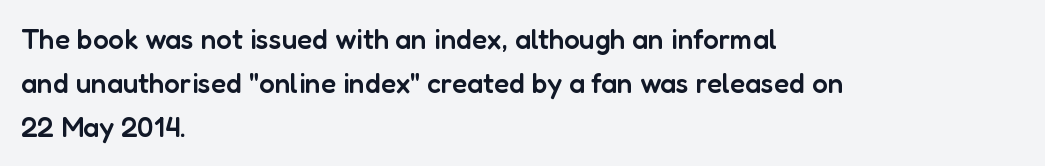
Q: Is the text bold? A: Semi-bold.
Q: Is the text italic (slanted)? A: No, it is upright.
Q: Is the typeface a serif or a sans-serif typeface? A: Sans-serif.
Q: Is the text underlined? A: No.
Q: How is the paragraph aligned? A: Left-aligned.
Q: Is the spacing between letters normal or unusually wide? A: Normal.
Q: Is the spacing between lines tight, normal or loose? A: Normal.
Q: Width (condensed, normal, or wide)? A: Normal.
Q: Stroke contrast? A: Low.
Q: x-height? A: Medium.
Q: Monospaced? A: No.
